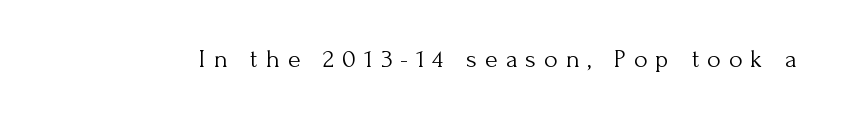
Bare-footed words on every line. Each word looks stretched out because of the extra space between its letters. It's the straight-up-and-down kind of type. Counters stay open thanks to moderate or lighter strokes.
